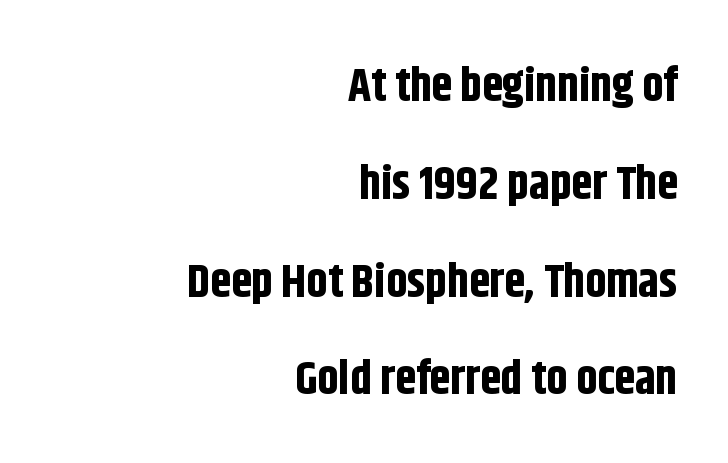
{"serif": "no", "italic": "no", "bold": "yes", "weight": "bold", "width": "condensed", "stroke_contrast": "low", "x_height": "large", "monospaced": "no", "underline": "no", "align": "right", "line_spacing": "loose", "line_spacing_ratio": 2.08, "letter_spacing": "normal", "letter_spacing_em": 0.0, "glyph_px": 47}
